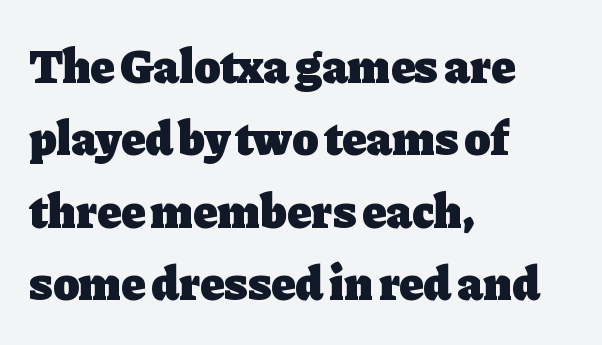
The image shows 48 px heavy serif type, upright; set left-aligned, normal line spacing (1.51x), normal letter spacing, not underlined; low stroke contrast and a medium x-height.
